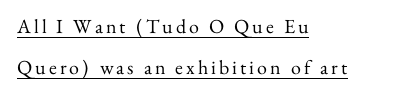
The image shows 20 px text type, upright; set left-aligned, loose line spacing (2.06x), underlined.
